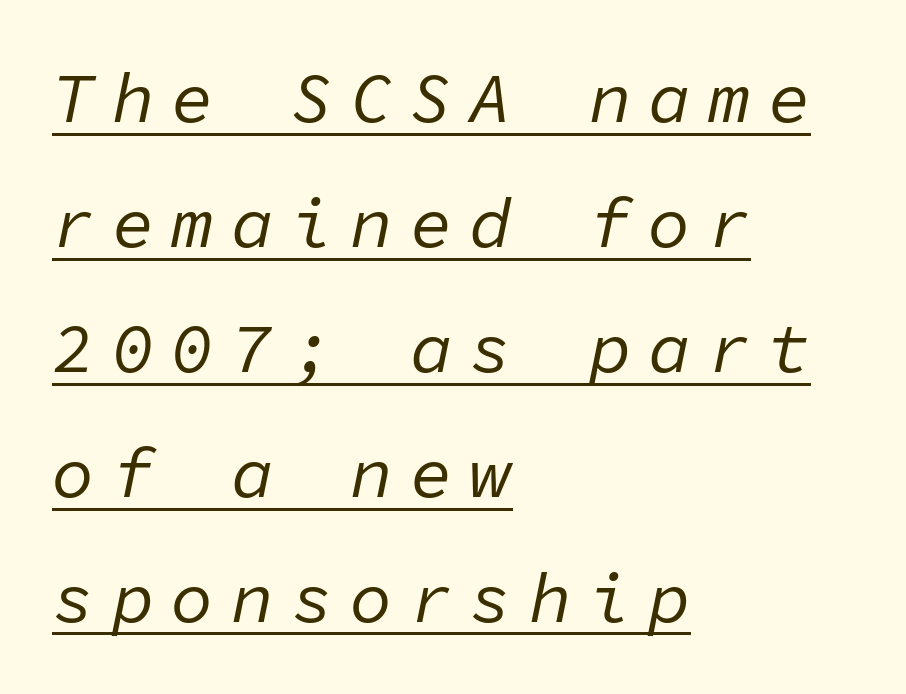
The image shows 71 px regular-weight type, italic (leaning right), monospaced; set left-aligned, line spacing 1.76x, unusually wide letter spacing (+0.24 em), underlined; low stroke contrast and a medium x-height.
